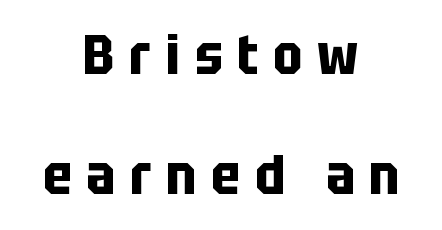
Q: Is the text bold? A: Yes.
Q: Is the text italic (slanted)? A: No, it is upright.
Q: Is the typeface a serif or a sans-serif typeface? A: Sans-serif.
Q: Is the text underlined? A: No.
Q: How is the paragraph aligned? A: Centered.
Q: Is the spacing between letters normal or unusually wide? A: Unusually wide.
Q: Is the spacing between lines tight, normal or loose? A: Loose.
Q: Width (condensed, normal, or wide)? A: Condensed.
Q: Stroke contrast? A: Low.
Q: x-height? A: Large.
Q: Monospaced? A: No.
